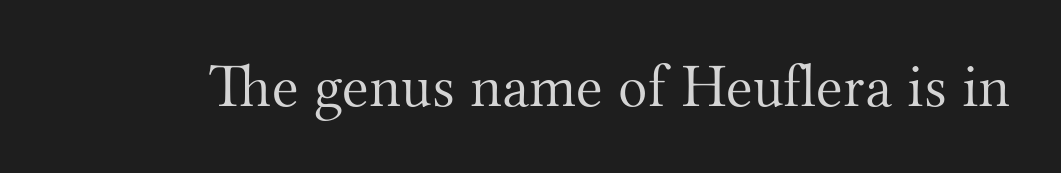
{"serif": "yes", "italic": "no", "bold": "no", "weight": "light", "width": "normal", "stroke_contrast": "medium", "x_height": "small", "monospaced": "no", "underline": "no", "letter_spacing": "normal", "letter_spacing_em": 0.0, "glyph_px": 61}
